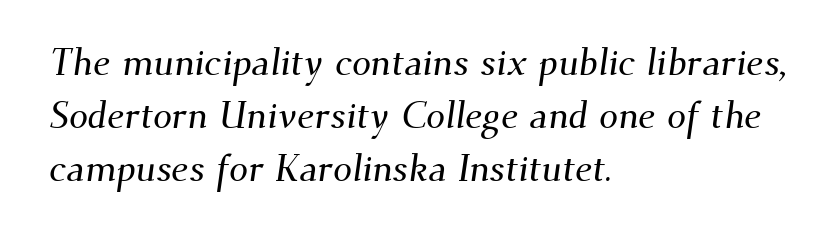
What's the leading like? Ordinary, nothing unusual. Observe the serifs anchoring each vertical stroke in this sample. Anything drawn beneath the words? Only blank space. A classic flush-left, rag-right setting is used for this passage. The face used here is proportionally spaced, like ordinary book or web type. This sample uses plain, unmodified letter spacing.
